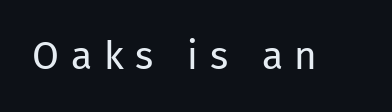
The image shows 39 px regular-weight sans-serif type, upright; set unusually wide letter spacing (+0.3 em), not underlined; low stroke contrast and a medium x-height.
